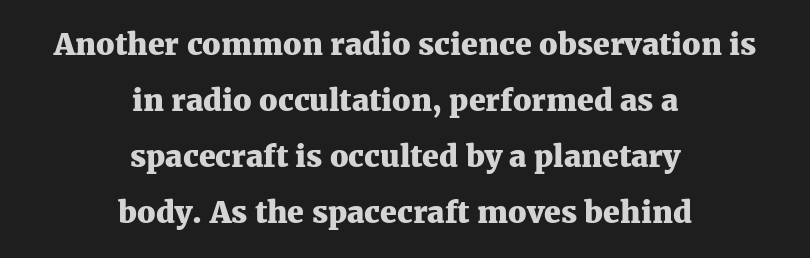
Upright lettering throughout. A clean baseline with only descenders dipping below it. You'd pick this weight for a headline — it's a proper bold. Here the designer chose a conventional face with non-uniform glyph widths. Font category for this specimen: serif.
